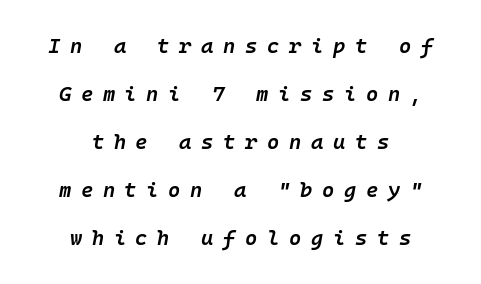
The image shows 21 px text type, italic (leaning right); set centered, loose line spacing (2.29x), unusually wide letter spacing (+0.46 em), not underlined.
